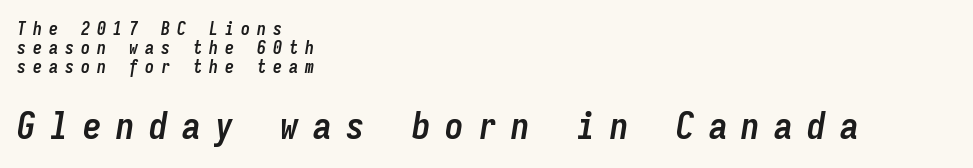
The image shows 37 px semibold, condensed type, italic (leaning right), monospaced; set left-aligned, tight line spacing (1.05x), unusually wide letter spacing (+0.39 em), not underlined; the second (bottom) block is 2.06x larger; low stroke contrast and a medium x-height.
